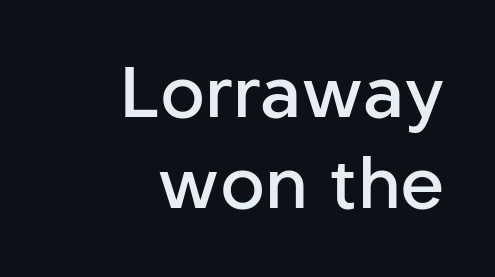
Q: Is the text bold? A: Semi-bold.
Q: Is the text italic (slanted)? A: No, it is upright.
Q: Is the typeface a serif or a sans-serif typeface? A: Sans-serif.
Q: Is the text underlined? A: No.
Q: How is the paragraph aligned? A: Right-aligned.
Q: Is the spacing between letters normal or unusually wide? A: Normal.
Q: Is the spacing between lines tight, normal or loose? A: Normal.
Q: Width (condensed, normal, or wide)? A: Normal.
Q: Stroke contrast? A: Low.
Q: x-height? A: Medium.
Q: Monospaced? A: No.
